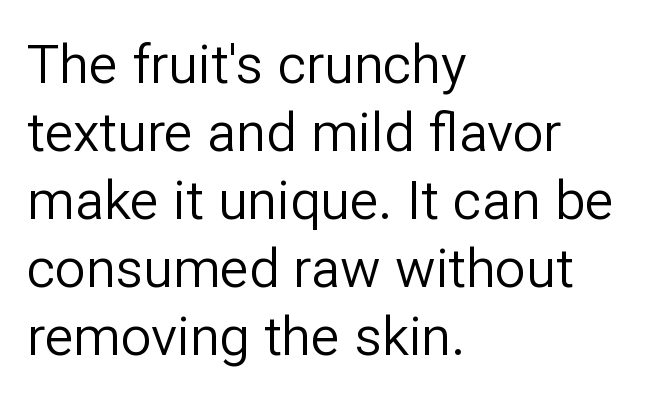
Characters remain perfectly vertical along every line. Glance below the letters and you will spot only blank space. The font is comparable to plain body text, perhaps lighter. The compositor pushed each line to the left boundary.
